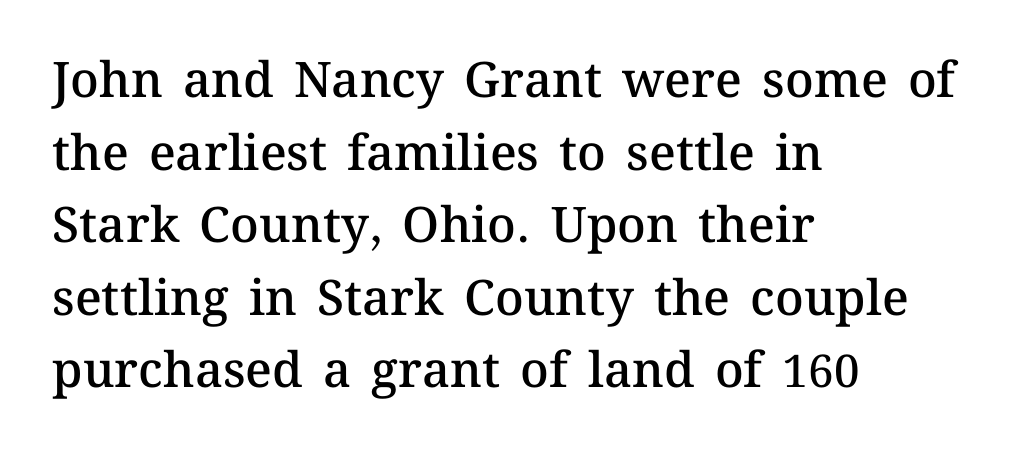
The image shows 49 px semibold type, upright; set left-aligned, normal line spacing (1.48x), normal letter spacing, not underlined; medium stroke contrast and a medium x-height.
